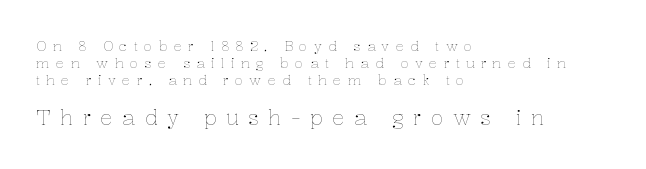
Unbolded letterforms with no extra heft. Display-style spreading of the glyphs; the letterfit is very open. Reading down the block, your eye returns to a fixed left position each line. Check under the words: just untouched page. This layout puts the modest block above and the oversized block below. You can tell it's not italic because the verticals are truly vertical.
